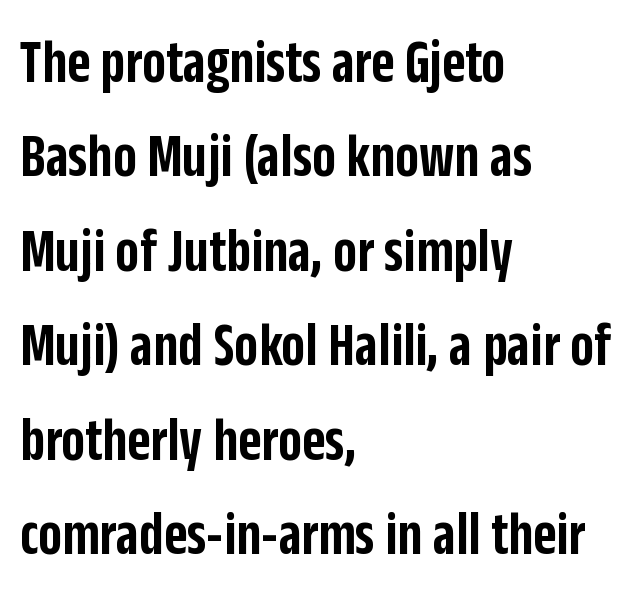
{"serif": "no", "italic": "no", "bold": "semi", "weight": "semibold", "width": "condensed", "stroke_contrast": "low", "x_height": "large", "monospaced": "no", "underline": "no", "align": "left", "line_spacing": "normal", "line_spacing_ratio": 1.5, "letter_spacing": "normal", "letter_spacing_em": 0.0, "glyph_px": 63}
